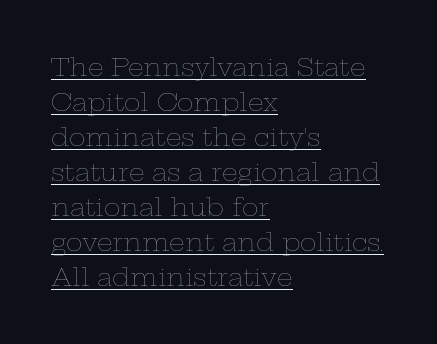
The image shows 25 px text type, upright; set left-aligned, normal line spacing (1.4x), normal letter spacing, underlined.
